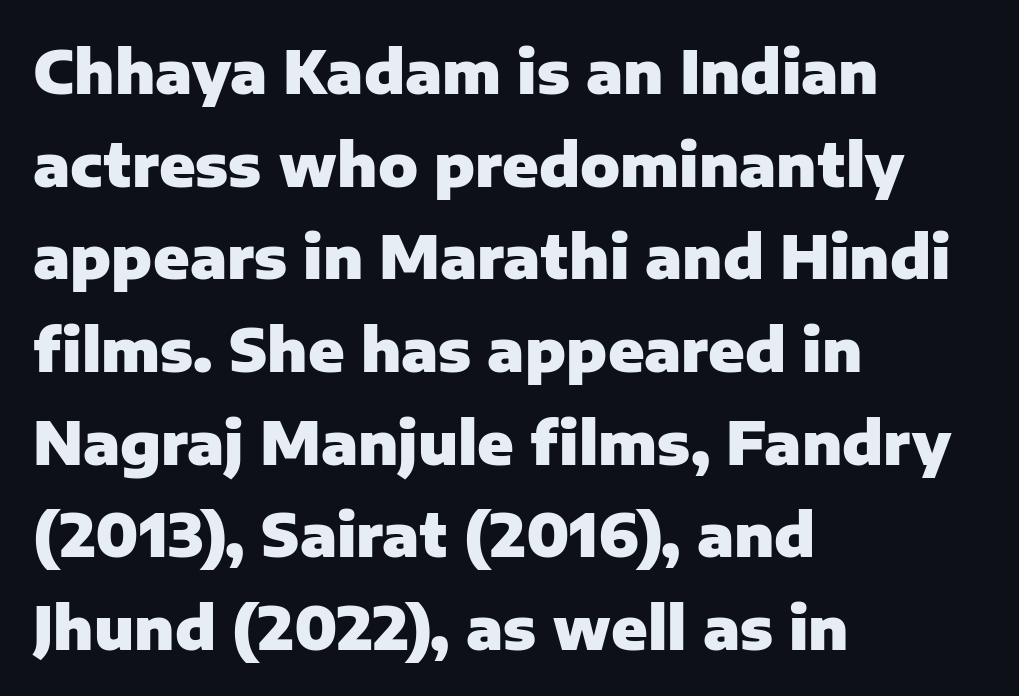
The image shows 59 px heavy sans-serif type, upright; set left-aligned, normal line spacing (1.57x), normal letter spacing, not underlined; low stroke contrast and a medium x-height.
